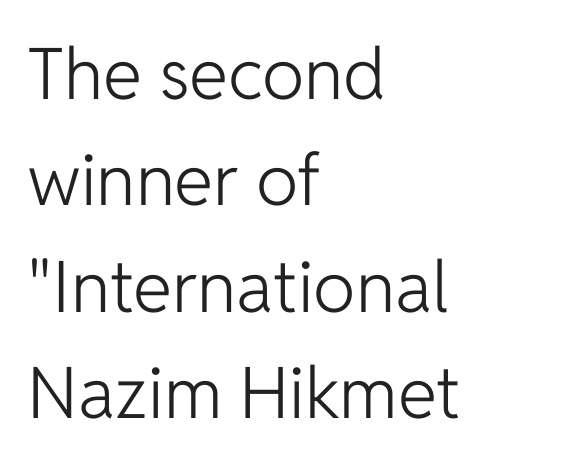
{"serif": "no", "italic": "no", "bold": "no", "weight": "light", "width": "normal", "stroke_contrast": "low", "x_height": "medium", "monospaced": "no", "underline": "no", "align": "left", "line_spacing": "normal", "line_spacing_ratio": 1.5, "letter_spacing": "normal", "letter_spacing_em": 0.0, "glyph_px": 71}
